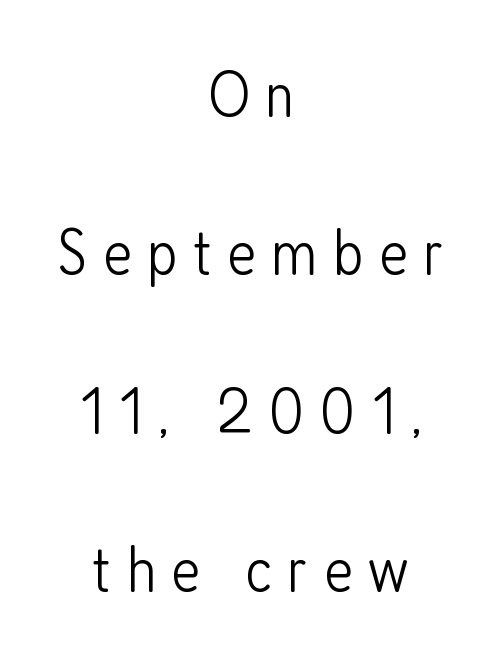
{"serif": "no", "italic": "no", "bold": "no", "weight": "light", "width": "condensed", "stroke_contrast": "low", "x_height": "medium", "monospaced": "no", "underline": "no", "align": "center", "line_spacing": "loose", "line_spacing_ratio": 2.4, "letter_spacing": "wide", "letter_spacing_em": 0.23, "glyph_px": 66}
